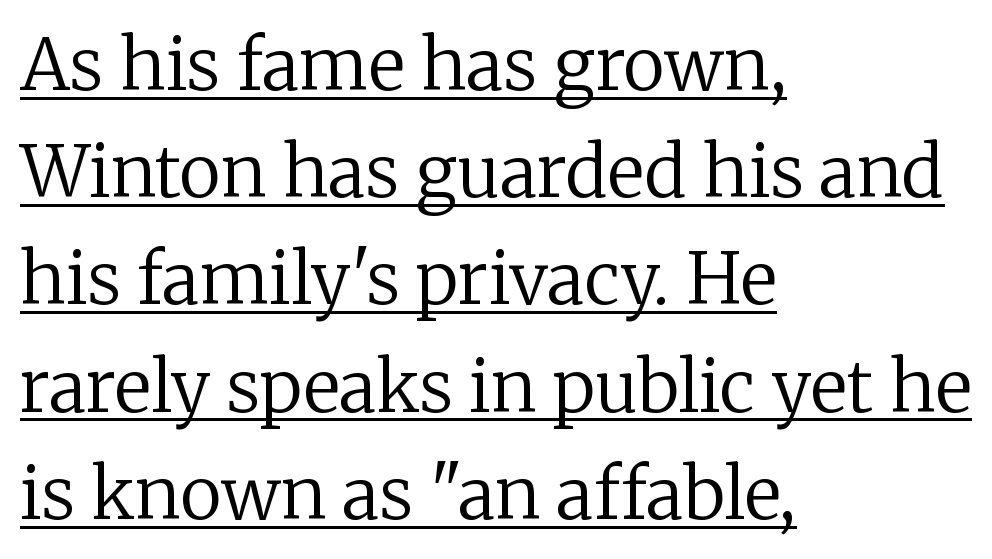
The image shows 71 px regular-weight serif type, upright; set left-aligned, normal line spacing (1.51x), normal letter spacing, underlined; low stroke contrast and a medium x-height.
